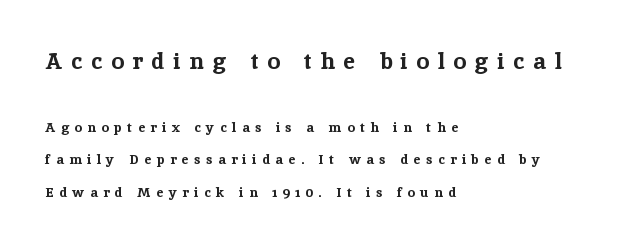
Q: Is the text bold? A: Yes.
Q: Is the text italic (slanted)? A: No, it is upright.
Q: Is the text underlined? A: No.
Q: How is the paragraph aligned? A: Left-aligned.
Q: Is the spacing between letters normal or unusually wide? A: Unusually wide.
Q: Is the spacing between lines tight, normal or loose? A: Loose.
Q: Which block of text is set in a larger size, the first (top) or the second (bottom)? A: The first (top) one.
